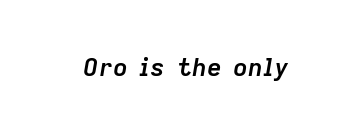
The image shows 25 px bold type, italic (leaning right); set normal letter spacing, not underlined.
